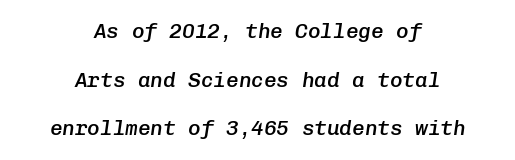
Q: Is the text bold? A: Semi-bold.
Q: Is the text italic (slanted)? A: Yes, it leans right by about 8 degrees.
Q: Is the text underlined? A: No.
Q: How is the paragraph aligned? A: Centered.
Q: Is the spacing between letters normal or unusually wide? A: Normal.
Q: Is the spacing between lines tight, normal or loose? A: Loose.
